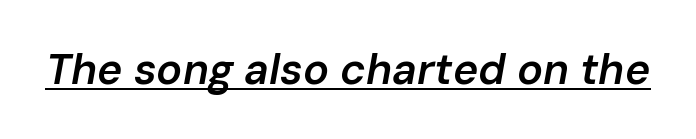
Do the characters align in a grid? No, the font is proportional. The specimen reads as italic at a glance. Students, this is semibold: more ink than regular, less than bold. The face used here is rendered with its standard letterfit. What decoration does the sample have? An underline.
